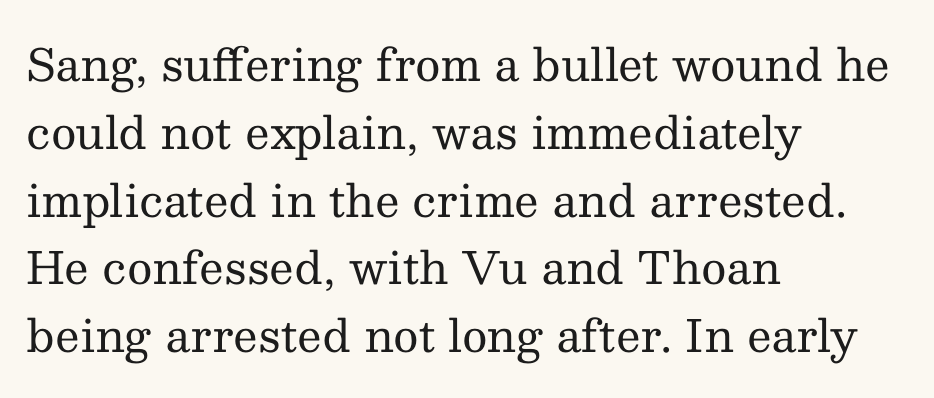
Heaviness? Minimal to ordinary, like unemphasized prose. Note the varied advance widths — an 'i' is clearly narrower than an 'm'. Italic? Not at all — the glyphs are vertical. No word sits above an underline. You could call the tracking neutral — neither tight nor loose. Does the copy run flush right? No — it runs flush left.
